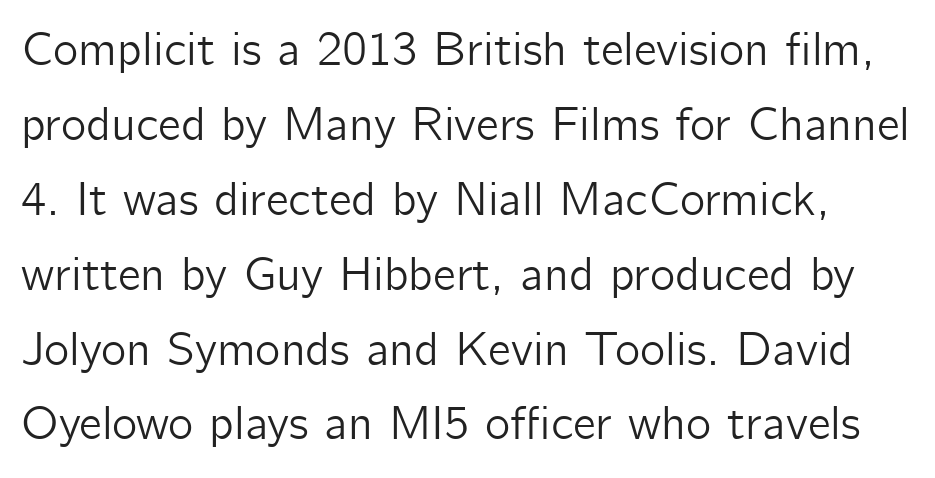
{"serif": "no", "italic": "no", "width": "normal", "stroke_contrast": "low", "x_height": "medium", "monospaced": "no", "underline": "no", "line_spacing": "normal", "line_spacing_ratio": 1.56, "letter_spacing": "normal", "letter_spacing_em": 0.0, "glyph_px": 48}
